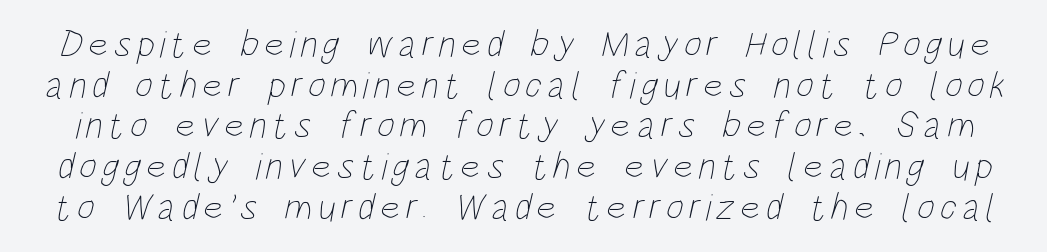
The image shows 38 px thin, condensed type; set tight line spacing (1.07x), not underlined; low stroke contrast and a large x-height.
